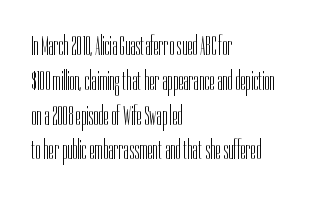
Q: Is the text bold? A: No.
Q: Is the text italic (slanted)? A: No, it is upright.
Q: Is the text underlined? A: No.
Q: How is the paragraph aligned? A: Left-aligned.
Q: Is the spacing between letters normal or unusually wide? A: Normal.
Q: Is the spacing between lines tight, normal or loose? A: Normal.
